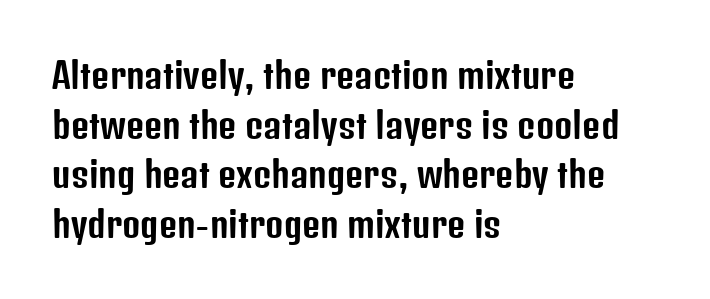
Spacing verdict: proportional, widths tailored to each character. Horizontal bands of white between lines are of average thickness. Notice how the passage keeps a crisp vertical edge on the left only. Observe the ordinary spacing: letters are neighbours, not strangers. Regarding serifs, this sample does without them. Nope, not italic — everything's standing straight.
